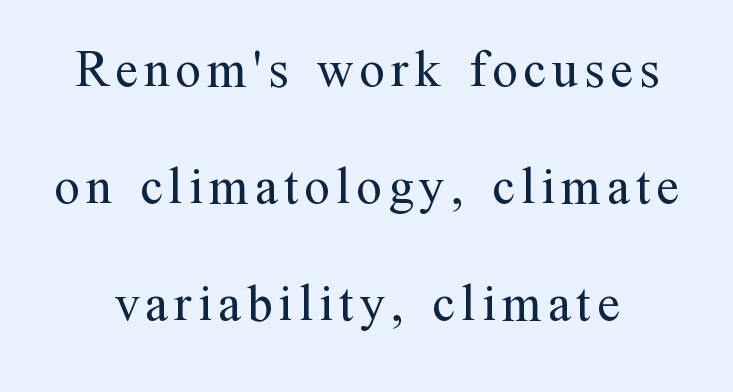
Whoever set this chose breathing room over compactness in the vertical rhythm. Stems and bowls with no extra thickness — not bold. Honestly, there is no underline to notice here at all. These lines are composed in type with serifs. You could not count columns in this text — the font is proportionally spaced. Unlike italic type, these characters show no tilt at all.
